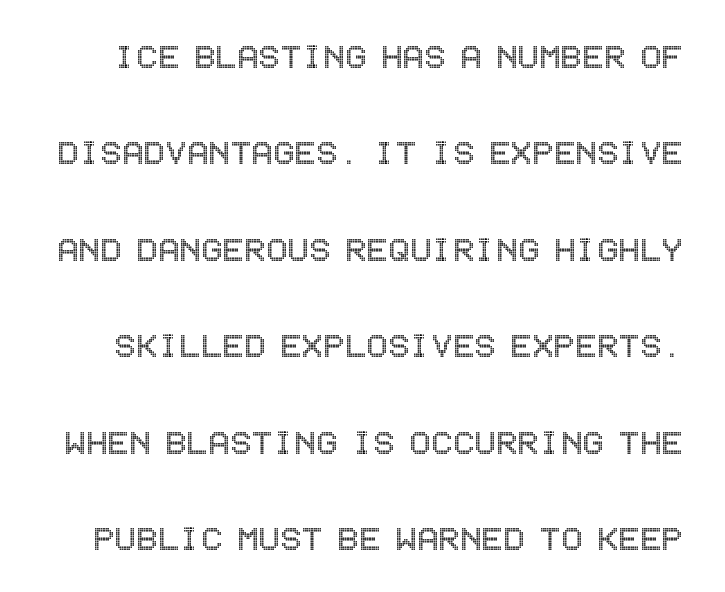
{"italic": "no", "width": "condensed", "x_height": "large", "underline": "no", "line_spacing": "loose", "line_spacing_ratio": 2.41, "letter_spacing": "normal", "letter_spacing_em": 0.0, "glyph_px": 40}
